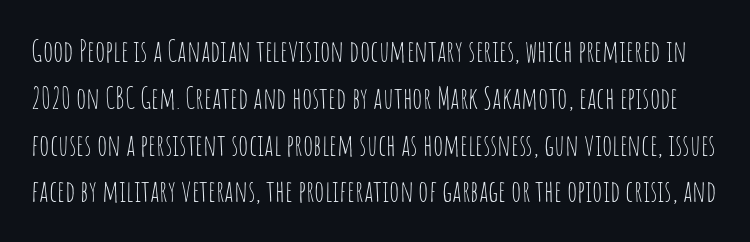
Q: Is the text bold? A: No.
Q: Is the text italic (slanted)? A: No, it is upright.
Q: Is the typeface a serif or a sans-serif typeface? A: Sans-serif.
Q: Is the text underlined? A: No.
Q: Is the spacing between letters normal or unusually wide? A: Normal.
Q: Is the spacing between lines tight, normal or loose? A: Normal.
Q: Width (condensed, normal, or wide)? A: Condensed.
Q: Stroke contrast? A: Low.
Q: x-height? A: Large.
Q: Monospaced? A: No.
